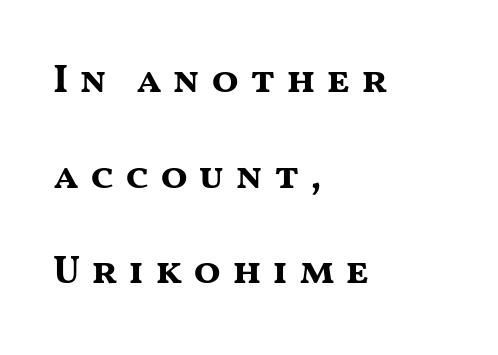
The image shows 40 px bold, wide sans-serif type, upright; set left-aligned, loose line spacing (2.39x), unusually wide letter spacing (+0.26 em), not underlined; medium stroke contrast and a medium x-height.
